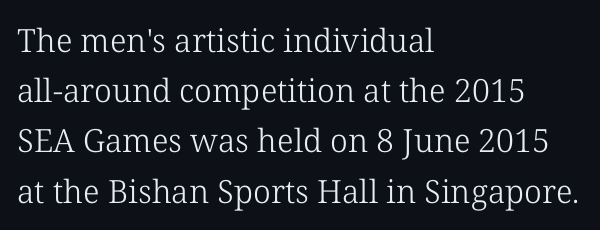
{"serif": "yes", "italic": "no", "bold": "no", "weight": "light", "width": "normal", "stroke_contrast": "low", "x_height": "medium", "monospaced": "no", "underline": "no", "align": "left", "line_spacing": "normal", "line_spacing_ratio": 1.57, "letter_spacing": "normal", "letter_spacing_em": 0.0, "glyph_px": 32}
